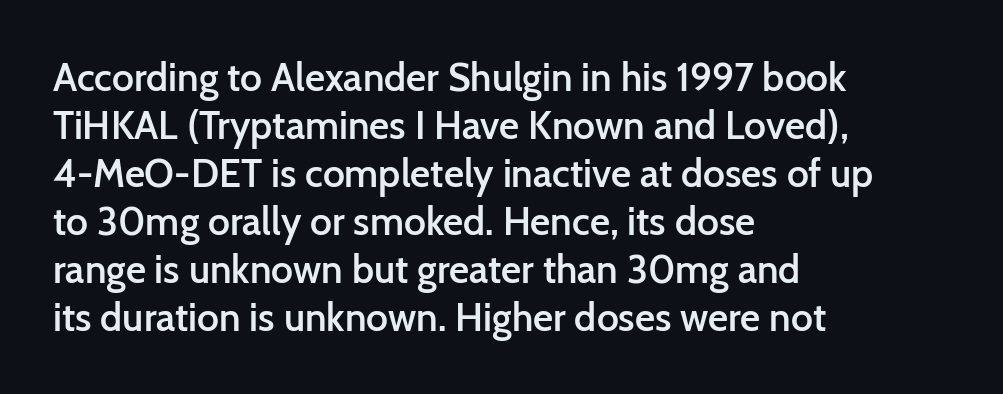
{"serif": "no", "italic": "no", "bold": "semi", "weight": "semibold", "width": "normal", "stroke_contrast": "low", "x_height": "medium", "monospaced": "no", "underline": "no", "align": "left", "line_spacing_ratio": 1.23, "letter_spacing": "normal", "letter_spacing_em": 0.0, "glyph_px": 39}
